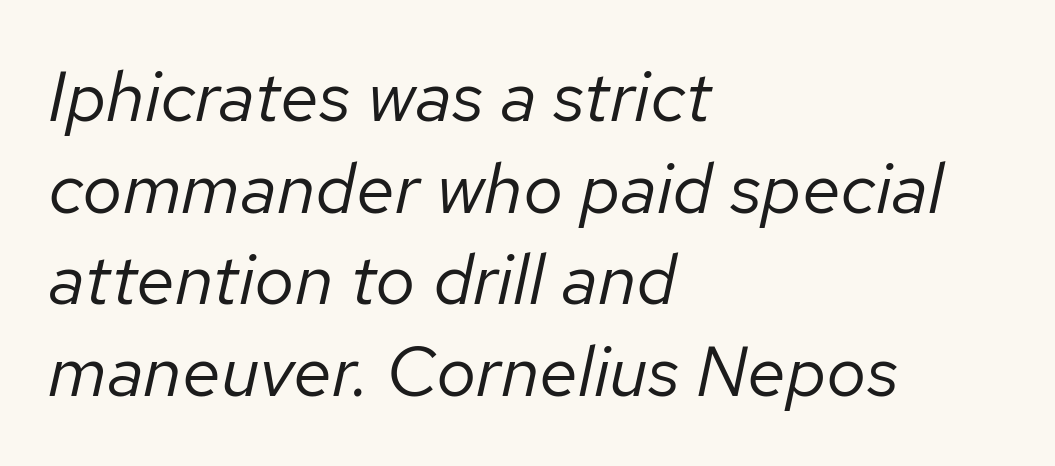
Here the glyphs are tracked normally, forming tight word shapes. The rendering applies a slant to the glyphs. Whoever set this chose a conventional vertical rhythm. One-word summary of the alignment: left.
